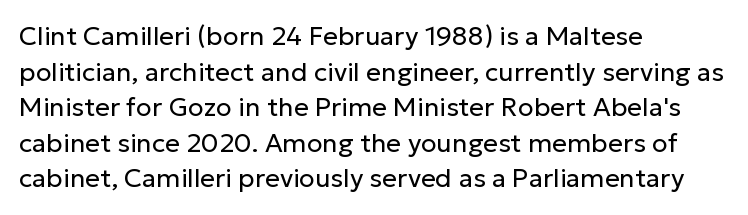
{"italic": "no", "bold": "no", "underline": "no", "align": "left", "line_spacing": "normal", "line_spacing_ratio": 1.37, "letter_spacing": "normal", "letter_spacing_em": 0.0, "glyph_px": 26}
